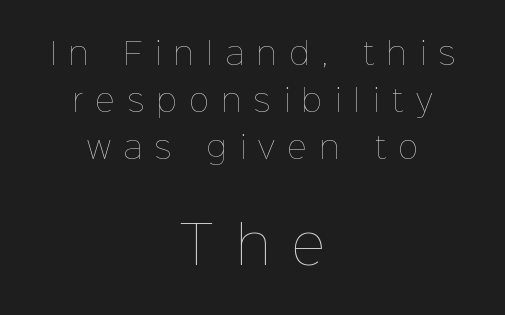
{"italic": "no", "bold": "no", "weight": "thin", "width": "normal", "stroke_contrast": "low", "x_height": "medium", "monospaced": "no", "underline": "no", "align": "center", "line_spacing": "normal", "line_spacing_ratio": 1.56, "letter_spacing": "wide", "letter_spacing_em": 0.43, "larger_block": "second", "size_ratio": 1.73, "glyph_px": 52}
